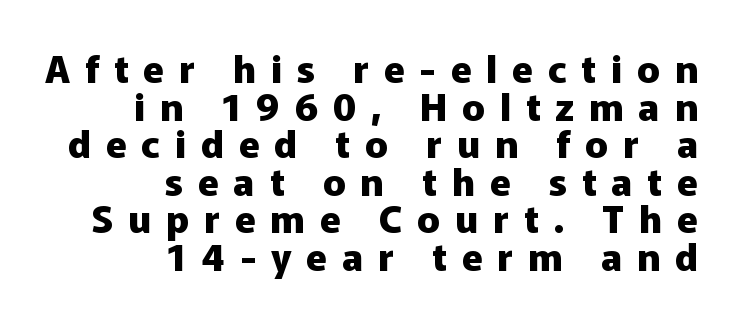
Each new line begins almost immediately beneath the previous one. The typesetting leans heavy: a genuine bold. Every character sits straight up, as roman type does. Casual observation: everything's shoved over to the right. This sample has the flowing, uneven cadence of proportional lettering.
